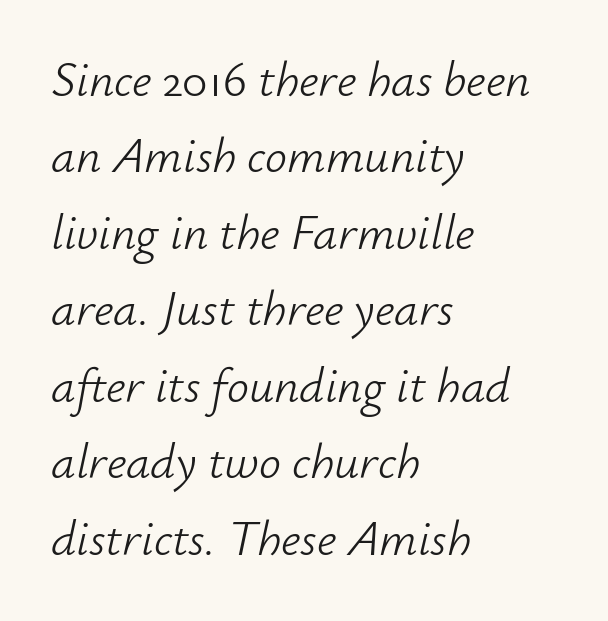
Stems here are at most as thick as an everyday book face. Think of a printed novel: that variable character pitch is what you see here. The text block is weighted toward the left margin, trailing off unevenly rightward. Just letters on the line, the space beneath them empty. The letterforms sit shoulder to shoulder at normal distance. The passage shown stacks its lines at a standard gap.
